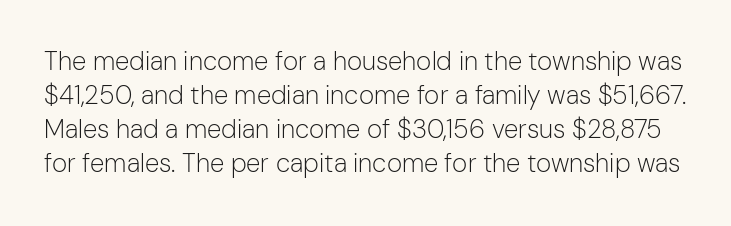
The image shows 26 px text type, upright; set normal line spacing (1.31x), normal letter spacing, not underlined.
